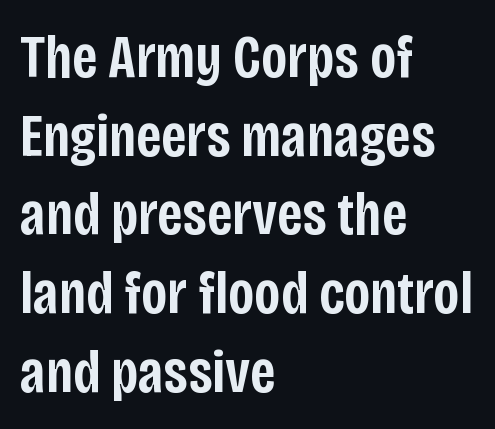
{"serif": "no", "italic": "no", "bold": "semi", "weight": "semibold", "width": "condensed", "stroke_contrast": "low", "x_height": "large", "monospaced": "no", "underline": "no", "align": "left", "line_spacing": "normal", "line_spacing_ratio": 1.29, "letter_spacing": "normal", "letter_spacing_em": 0.0, "glyph_px": 61}
